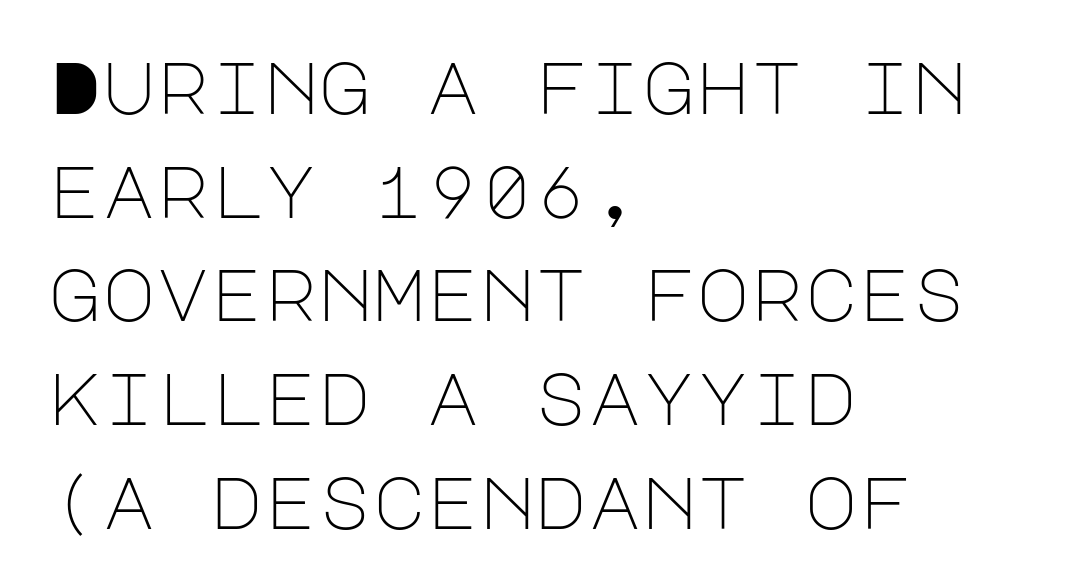
The image shows 73 px light sans-serif type, upright; set left-aligned, normal line spacing (1.42x), normal letter spacing, not underlined; low stroke contrast and a large x-height.
